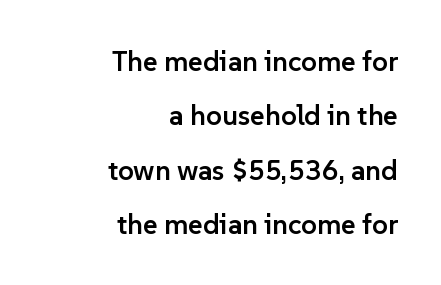
Q: Is the text bold? A: Semi-bold.
Q: Is the text italic (slanted)? A: No, it is upright.
Q: Is the typeface a serif or a sans-serif typeface? A: Sans-serif.
Q: Is the text underlined? A: No.
Q: How is the paragraph aligned? A: Right-aligned.
Q: Is the spacing between letters normal or unusually wide? A: Normal.
Q: Is the spacing between lines tight, normal or loose? A: Loose.
Q: Width (condensed, normal, or wide)? A: Normal.
Q: Stroke contrast? A: Low.
Q: x-height? A: Medium.
Q: Monospaced? A: No.
